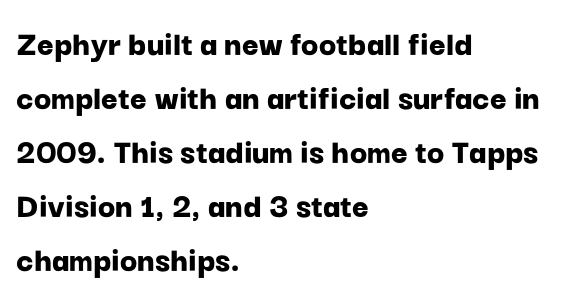
The image shows 36 px bold sans-serif type, upright; set left-aligned, normal line spacing (1.5x), normal letter spacing, not underlined; low stroke contrast and a medium x-height.
